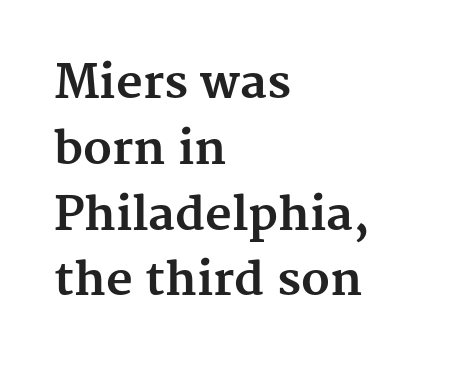
The image shows 46 px bold serif type, upright; set left-aligned, normal line spacing (1.43x), normal letter spacing, not underlined; medium stroke contrast and a medium x-height.
